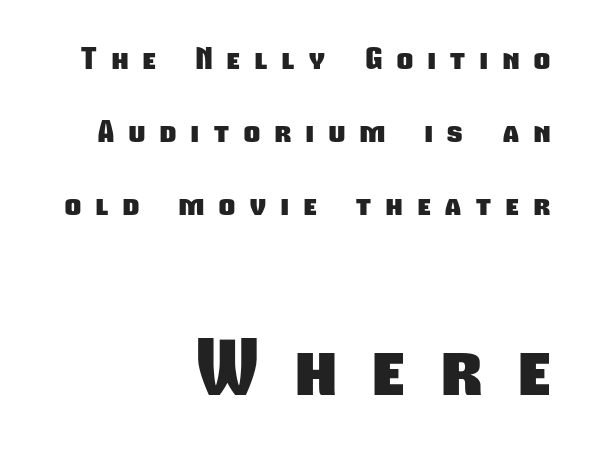
{"serif": "no", "bold": "yes", "weight": "heavy", "width": "condensed", "stroke_contrast": "low", "x_height": "medium", "monospaced": "no", "underline": "no", "align": "right", "line_spacing": "loose", "line_spacing_ratio": 2.36, "letter_spacing": "wide", "letter_spacing_em": 0.49, "larger_block": "second", "size_ratio": 2.48, "glyph_px": 77}
